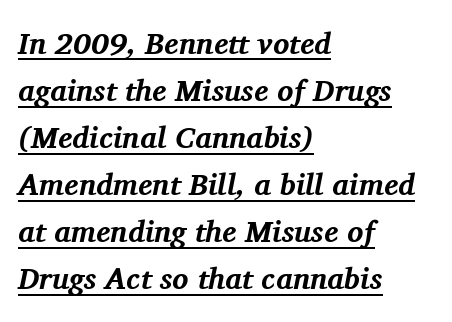
{"serif": "yes", "italic": "yes", "lean": "right", "slant_degrees": 11, "bold": "yes", "weight": "bold", "width": "normal", "stroke_contrast": "medium", "x_height": "medium", "monospaced": "no", "underline": "yes", "align": "left", "line_spacing": "normal", "line_spacing_ratio": 1.57, "letter_spacing": "normal", "letter_spacing_em": 0.0, "glyph_px": 30}
